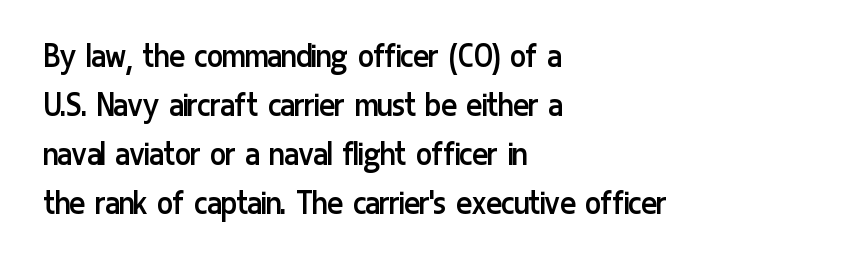
The image shows 37 px regular-weight, condensed sans-serif type, upright; set left-aligned, normal line spacing (1.32x), normal letter spacing, not underlined; low stroke contrast and a medium x-height.
